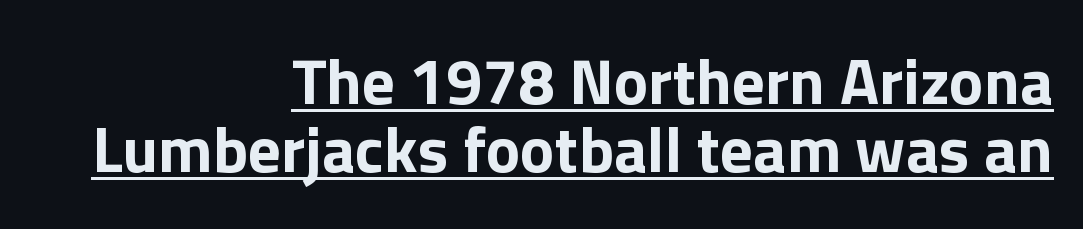
Proportional: the letters do not fall into vertical columns. Each line of the rendering has a horizontal stroke beneath the glyphs. This sample is right-justified, so line beginnings fall wherever the words allow. These lines keep a tight, regular rhythm from letter to letter.
